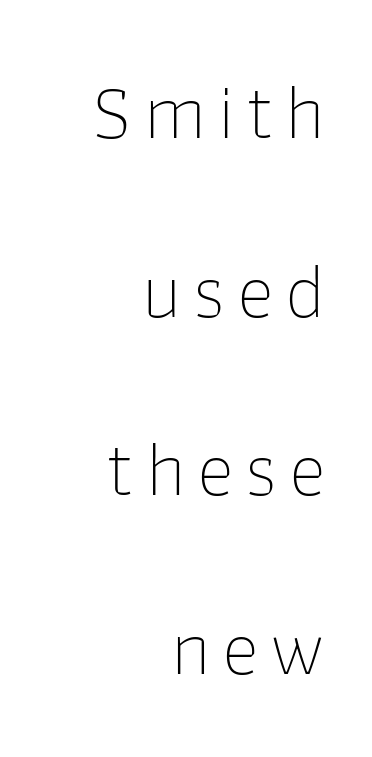
One-word summary of the alignment: right. Underline: absent. The letterforms sit at book weight or below. Think of a printed novel: that variable character pitch is what you see here. When letters stand straight like this, we call the style roman or upright.
